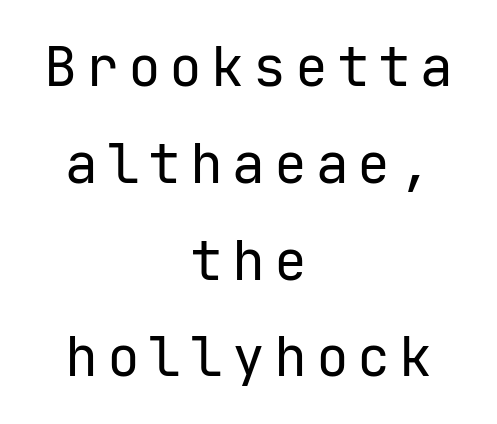
{"serif": "no", "italic": "no", "bold": "no", "weight": "regular", "width": "normal", "stroke_contrast": "low", "x_height": "medium", "monospaced": "yes", "underline": "no", "align": "center", "line_spacing_ratio": 1.76, "glyph_px": 55}
